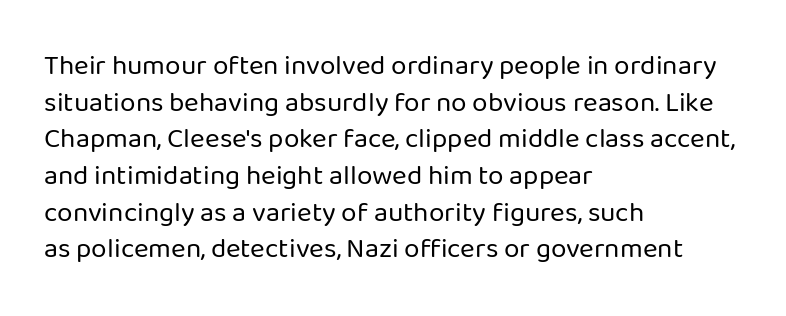
Characters follow at the spacing the type designer built in. Whoever set this chose a conventional vertical rhythm. No letter is thick-stroked: the sample isn't bold. The typeface chosen for these lines omits serifs. Where is the straight margin? On the left.
